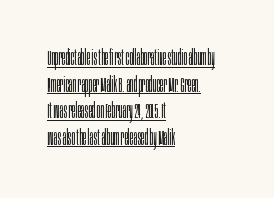
{"italic": "no", "bold": "no", "underline": "yes", "align": "left", "line_spacing_ratio": 1.21, "letter_spacing": "normal", "letter_spacing_em": 0.0, "glyph_px": 22}
